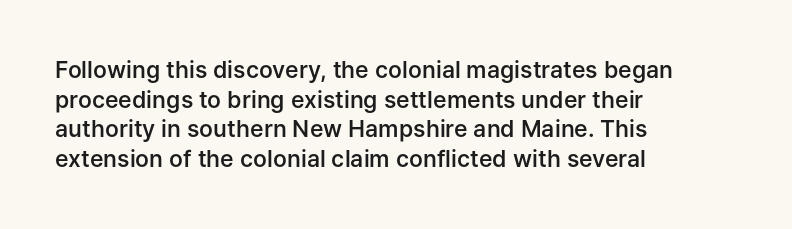
The image shows 23 px text type, upright; set left-aligned, normal line spacing (1.29x), normal letter spacing, not underlined.
